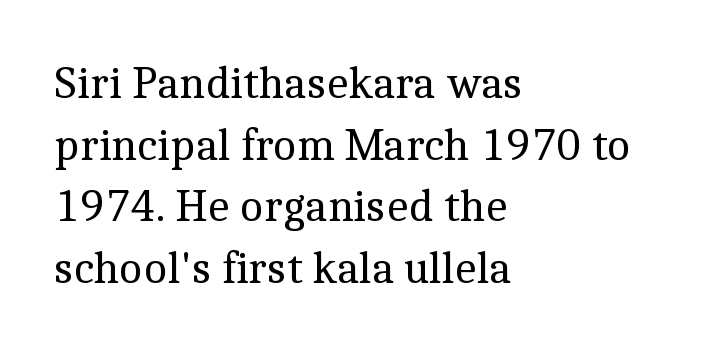
The rendering keeps characters at their native spacing. Horizontal bands of white between lines are of average thickness. The rendering uses natural spacing where letterforms have individual widths. Horizontally, the lines are justified to the leading edge only. Is this a heavy cut? Hardly; it is regular or lighter.
